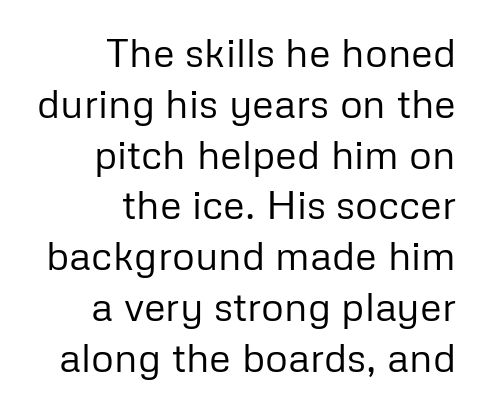
{"serif": "no", "italic": "no", "bold": "no", "weight": "regular", "width": "normal", "stroke_contrast": "low", "x_height": "medium", "monospaced": "no", "underline": "no", "align": "right", "line_spacing": "normal", "line_spacing_ratio": 1.27, "letter_spacing": "normal", "letter_spacing_em": 0.0, "glyph_px": 40}
